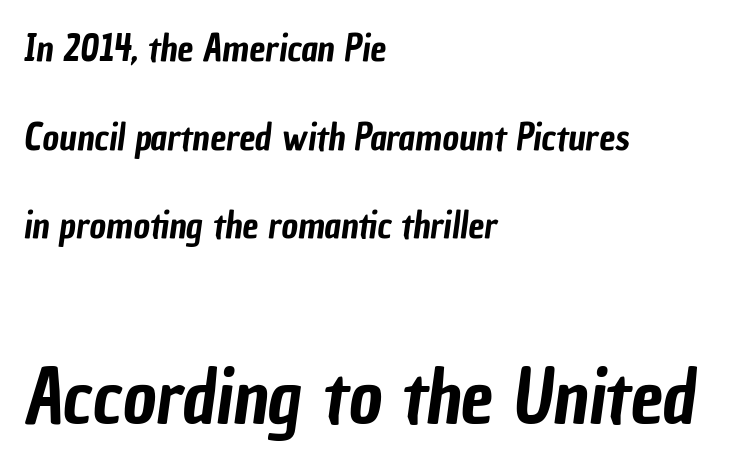
The image shows 73 px condensed sans-serif type; set left-aligned, loose line spacing (2.46x), normal letter spacing, not underlined; the second (bottom) block is 2.03x larger; low stroke contrast and a medium x-height.
